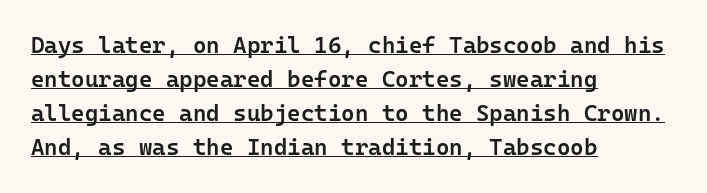
{"italic": "no", "bold": "semi", "underline": "yes", "align": "left", "line_spacing": "normal", "line_spacing_ratio": 1.48, "letter_spacing": "normal", "letter_spacing_em": 0.0, "glyph_px": 23}
